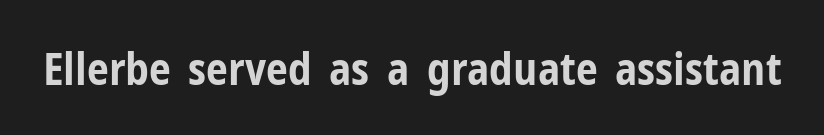
The image shows 44 px bold, condensed sans-serif type, upright; set normal letter spacing, not underlined; low stroke contrast and a medium x-height.
